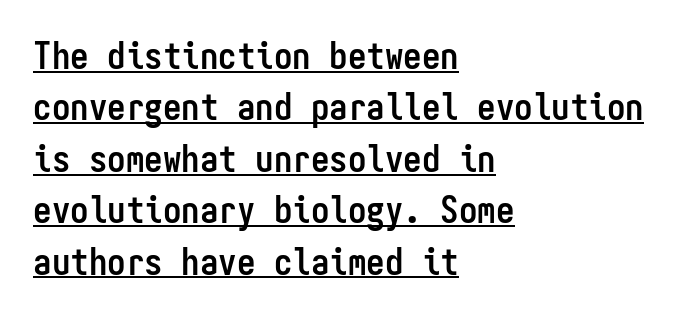
{"serif": "no", "italic": "no", "bold": "yes", "weight": "semibold", "width": "condensed", "stroke_contrast": "low", "x_height": "medium", "monospaced": "yes", "underline": "yes", "align": "left", "line_spacing": "normal", "line_spacing_ratio": 1.39, "letter_spacing": "normal", "letter_spacing_em": 0.0, "glyph_px": 37}
